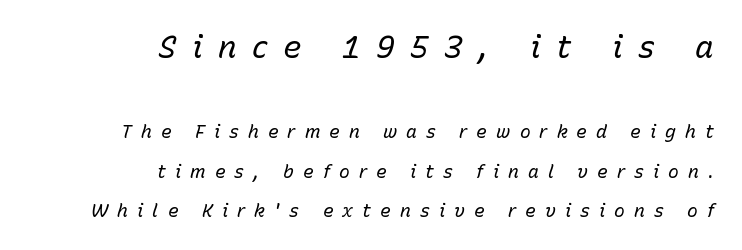
Note the varied advance widths — an 'i' is clearly narrower than an 'm'. The face used here is rendered with a markedly widened letterfit. Think standard paragraph weight, or any step lighter than that. Check the space under the baseline: it is left empty. Is the block centered? No — it sits flush against the right margin.
